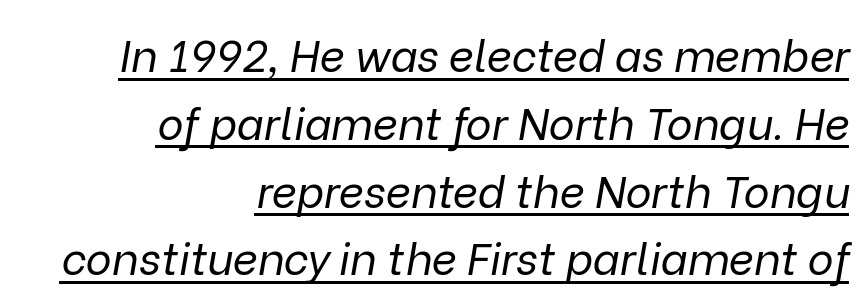
The image shows 44 px regular-weight type, italic (leaning right); set right-aligned, normal line spacing (1.54x), normal letter spacing, underlined; low stroke contrast and a medium x-height.
